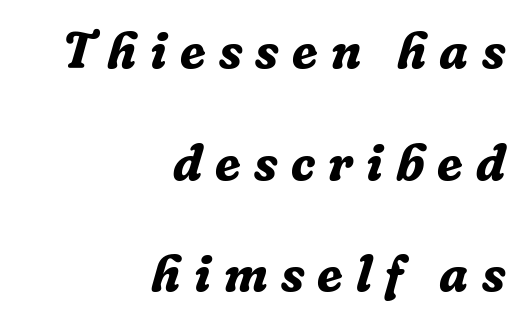
{"serif": "yes", "italic": "yes", "lean": "right", "slant_degrees": 16, "bold": "yes", "weight": "bold", "width": "normal", "stroke_contrast": "low", "x_height": "medium", "monospaced": "no", "underline": "no", "align": "right", "line_spacing": "loose", "line_spacing_ratio": 2.19, "letter_spacing": "wide", "letter_spacing_em": 0.26, "glyph_px": 51}
